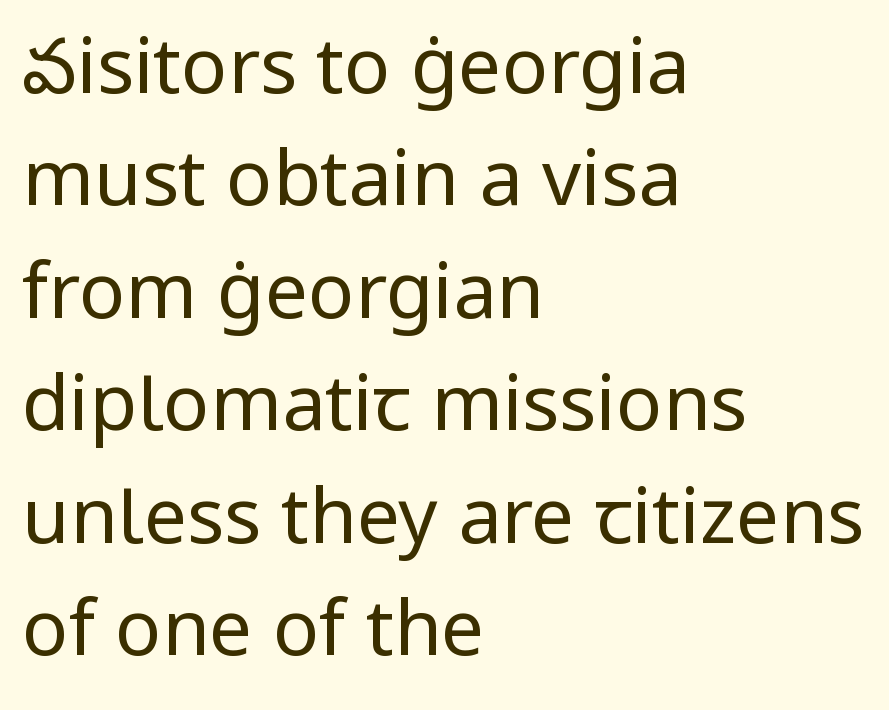
Each word holds together tightly as a unit, with standard inter-letter gaps. This rendering uses left alignment, leaving the right contour irregular. Regular leading. Words float on clear page, feet unadorned. Regarding serifs, this sample does without them.
